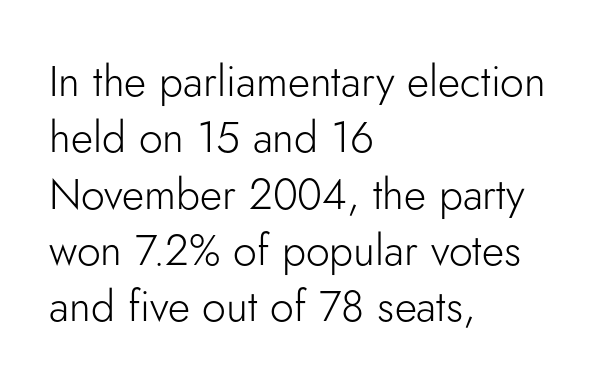
{"serif": "no", "italic": "no", "bold": "no", "weight": "light", "width": "normal", "stroke_contrast": "low", "x_height": "small", "monospaced": "no", "underline": "no", "align": "left", "line_spacing": "normal", "line_spacing_ratio": 1.31, "letter_spacing": "normal", "letter_spacing_em": 0.0, "glyph_px": 43}
